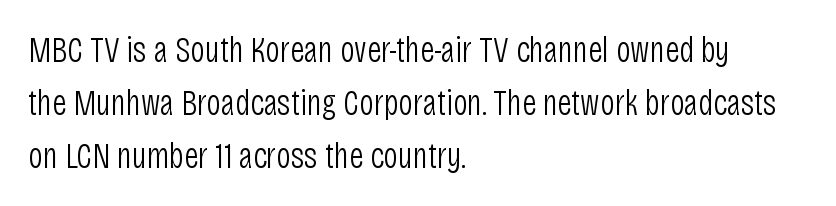
Is this a sans? Yes — the strokes have no serifs. The rendering uses natural spacing where letterforms have individual widths. The line texture is even and compact thanks to regular tracking. Type without underlining. Quick note: not italic, upright.
